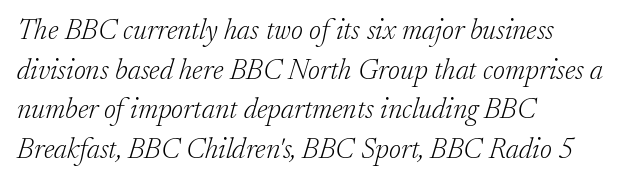
{"serif": "yes", "italic": "yes", "lean": "right", "slant_degrees": 17, "bold": "no", "weight": "light", "width": "normal", "stroke_contrast": "low", "x_height": "small", "monospaced": "no", "underline": "no", "align": "left", "line_spacing": "normal", "line_spacing_ratio": 1.37, "letter_spacing": "normal", "letter_spacing_em": 0.0, "glyph_px": 29}
